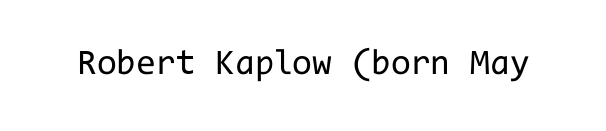
{"serif": "no", "italic": "no", "bold": "no", "weight": "regular", "width": "normal", "stroke_contrast": "low", "x_height": "medium", "monospaced": "yes", "underline": "no", "letter_spacing": "normal", "letter_spacing_em": 0.0, "glyph_px": 36}
